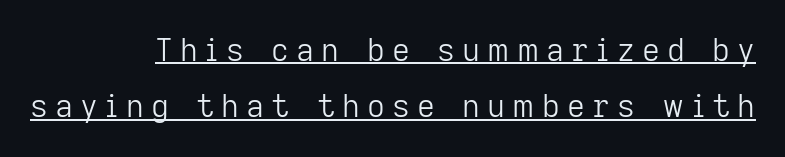
{"serif": "no", "italic": "no", "bold": "no", "weight": "light", "width": "normal", "stroke_contrast": "low", "x_height": "medium", "monospaced": "no", "underline": "yes", "align": "right", "line_spacing_ratio": 1.82, "letter_spacing": "wide", "letter_spacing_em": 0.23, "glyph_px": 31}
